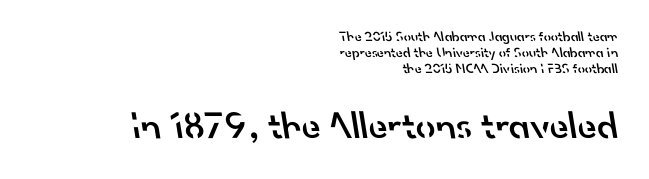
{"serif": "no", "bold": "semi", "weight": "semibold", "width": "normal", "stroke_contrast": "low", "x_height": "small", "monospaced": "no", "underline": "no", "align": "right", "line_spacing": "tight", "line_spacing_ratio": 1.14, "letter_spacing": "normal", "letter_spacing_em": 0.0, "larger_block": "second", "size_ratio": 2.79, "glyph_px": 39}
